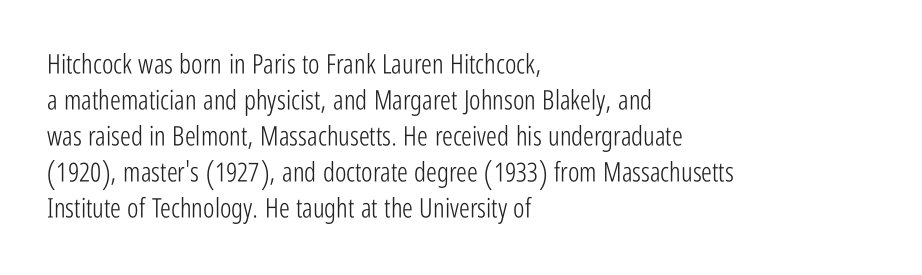
A clean baseline with only descenders dipping below it. The letters stand upright; this is a roman face. The letterforms sit shoulder to shoulder at normal distance. The compositor pushed each line to the left boundary.
